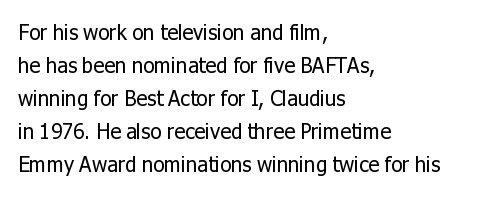
Q: Is the text bold? A: No.
Q: Is the text italic (slanted)? A: No, it is upright.
Q: Is the text underlined? A: No.
Q: How is the paragraph aligned? A: Left-aligned.
Q: Is the spacing between letters normal or unusually wide? A: Normal.
Q: Is the spacing between lines tight, normal or loose? A: Normal.
